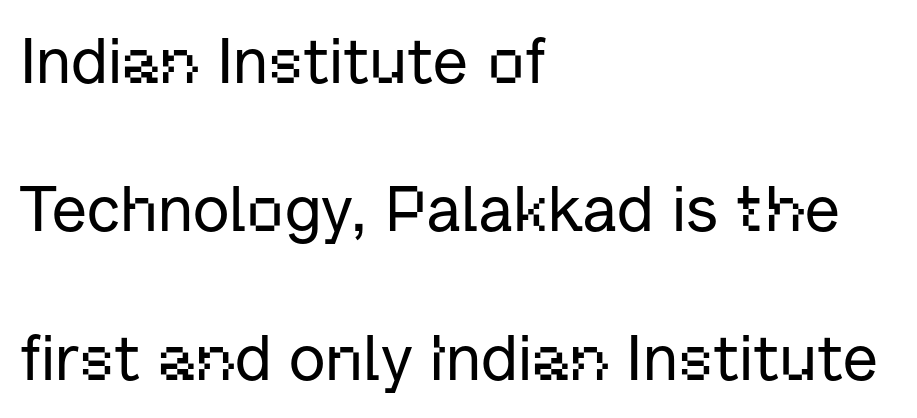
{"serif": "no", "italic": "no", "width": "normal", "stroke_contrast": "low", "x_height": "medium", "monospaced": "no", "underline": "no", "align": "left", "line_spacing": "loose", "line_spacing_ratio": 2.32, "letter_spacing": "normal", "letter_spacing_em": 0.0, "glyph_px": 64}
